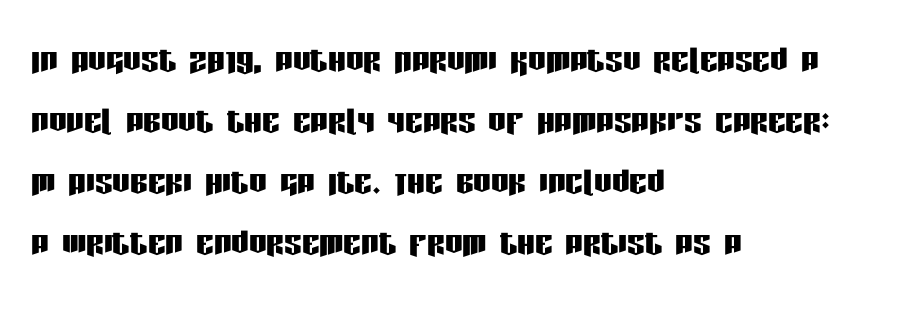
{"serif": "no", "italic": "no", "width": "condensed", "stroke_contrast": "low", "x_height": "large", "monospaced": "no", "underline": "no", "align": "left", "line_spacing": "normal", "line_spacing_ratio": 1.39, "letter_spacing": "normal", "letter_spacing_em": 0.0, "glyph_px": 44}
